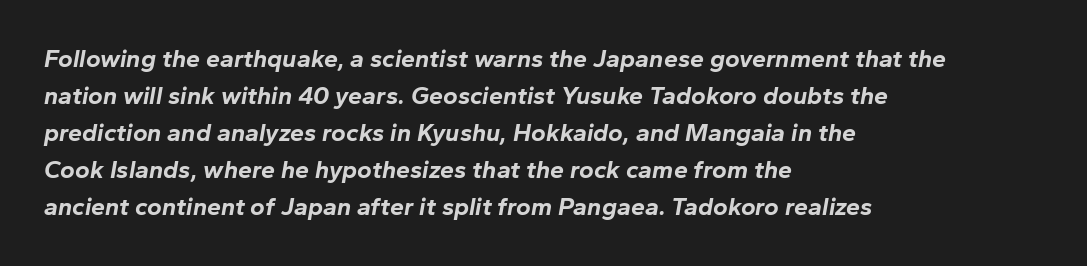
The foot of each line stays bare and open. The face used here is rendered with its standard letterfit. Heavy, bold letterforms. Tall strokes in this sample are angled rather than plumb.
